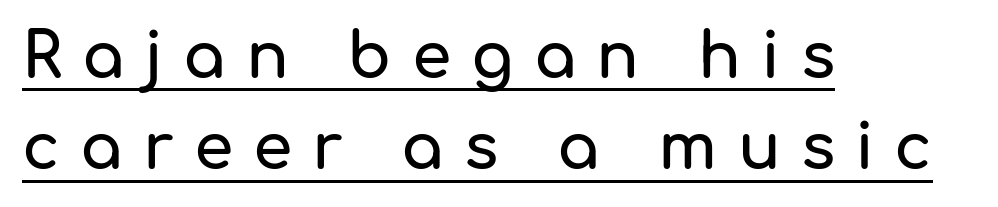
{"serif": "no", "italic": "no", "width": "normal", "stroke_contrast": "low", "x_height": "medium", "monospaced": "no", "underline": "yes", "align": "left", "line_spacing": "normal", "line_spacing_ratio": 1.45, "letter_spacing": "wide", "letter_spacing_em": 0.32, "glyph_px": 63}
